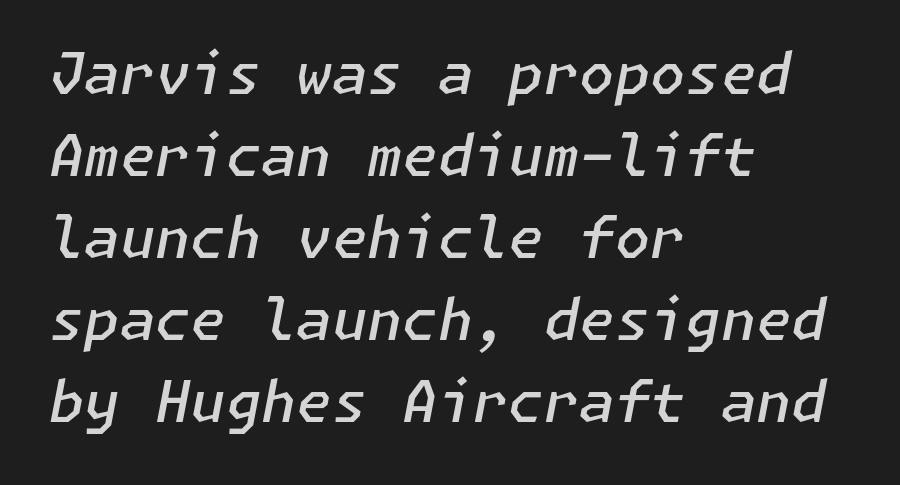
{"italic": "yes", "lean": "right", "slant_degrees": 11, "bold": "semi", "weight": "semibold", "width": "normal", "stroke_contrast": "low", "x_height": "medium", "underline": "no", "align": "left", "line_spacing": "normal", "line_spacing_ratio": 1.44, "letter_spacing": "normal", "letter_spacing_em": 0.0, "glyph_px": 57}
